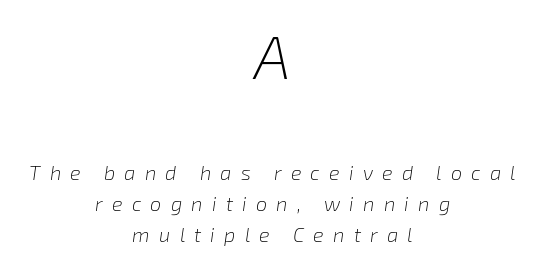
Q: Is the text bold? A: No.
Q: Is the text italic (slanted)? A: Yes, it leans right by about 8 degrees.
Q: Is the text underlined? A: No.
Q: How is the paragraph aligned? A: Centered.
Q: Is the spacing between letters normal or unusually wide? A: Unusually wide.
Q: Is the spacing between lines tight, normal or loose? A: Normal.
Q: Which block of text is set in a larger size, the first (top) or the second (bottom)? A: The first (top) one.
Q: Width (condensed, normal, or wide)? A: Normal.
Q: Stroke contrast? A: Low.
Q: x-height? A: Medium.
Q: Monospaced? A: No.
